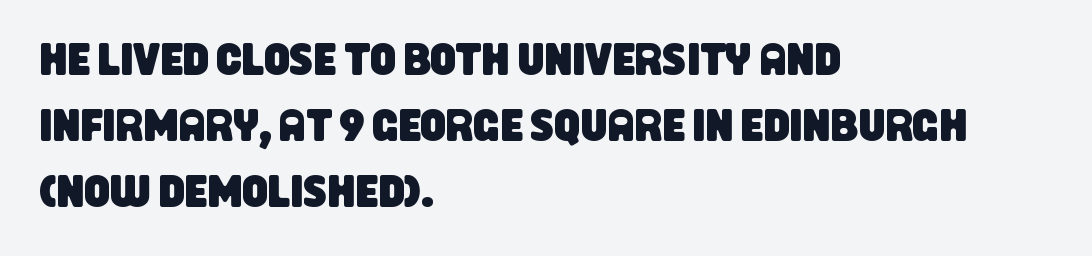
Q: Is the typeface a serif or a sans-serif typeface? A: Sans-serif.
Q: Is the text underlined? A: No.
Q: How is the paragraph aligned? A: Left-aligned.
Q: Is the spacing between letters normal or unusually wide? A: Normal.
Q: Is the spacing between lines tight, normal or loose? A: Normal.
Q: Width (condensed, normal, or wide)? A: Condensed.
Q: Stroke contrast? A: Low.
Q: x-height? A: Large.
Q: Monospaced? A: No.
